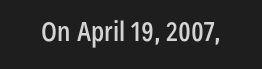
{"italic": "no", "underline": "no", "letter_spacing": "normal", "letter_spacing_em": 0.0, "glyph_px": 27}
